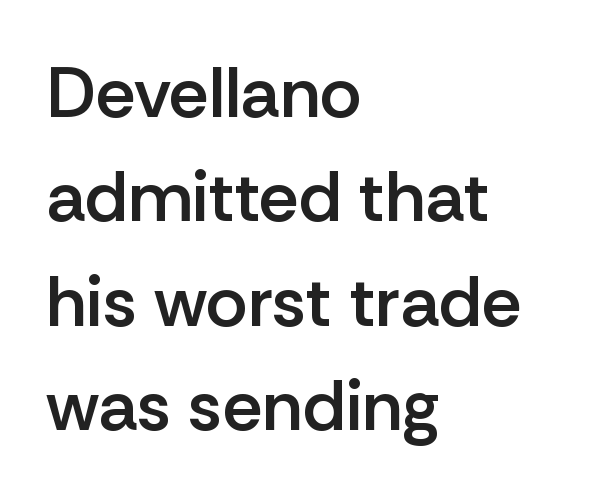
Q: Is the text bold? A: Semi-bold.
Q: Is the text italic (slanted)? A: No, it is upright.
Q: Is the typeface a serif or a sans-serif typeface? A: Sans-serif.
Q: Is the text underlined? A: No.
Q: How is the paragraph aligned? A: Left-aligned.
Q: Is the spacing between letters normal or unusually wide? A: Normal.
Q: Is the spacing between lines tight, normal or loose? A: Normal.
Q: Width (condensed, normal, or wide)? A: Normal.
Q: Stroke contrast? A: Low.
Q: x-height? A: Medium.
Q: Monospaced? A: No.
